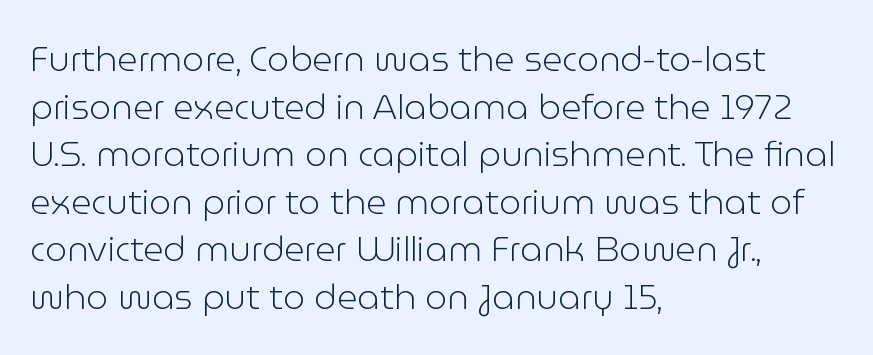
{"serif": "no", "italic": "no", "bold": "no", "weight": "light", "width": "normal", "stroke_contrast": "low", "x_height": "medium", "monospaced": "no", "underline": "no", "align": "left", "line_spacing": "normal", "line_spacing_ratio": 1.36, "letter_spacing": "normal", "letter_spacing_em": 0.0, "glyph_px": 35}
